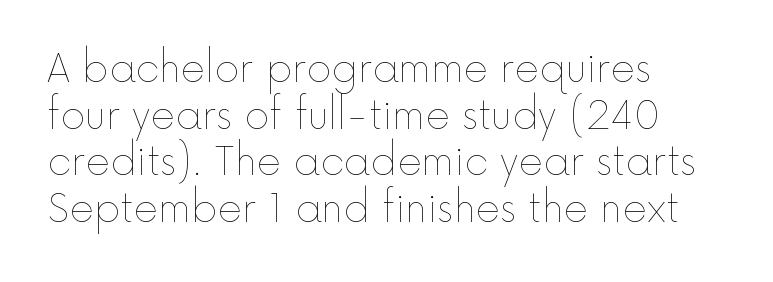
Q: Is the text bold? A: No.
Q: Is the text italic (slanted)? A: No, it is upright.
Q: Is the text underlined? A: No.
Q: How is the paragraph aligned? A: Left-aligned.
Q: Is the spacing between letters normal or unusually wide? A: Normal.
Q: Width (condensed, normal, or wide)? A: Normal.
Q: x-height? A: Medium.
Q: Monospaced? A: No.
